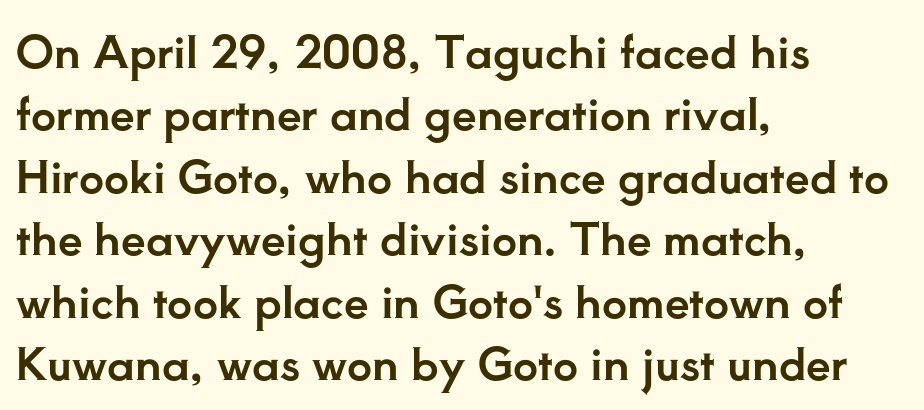
The image shows 44 px serif type, upright; set left-aligned, normal line spacing (1.42x), normal letter spacing, not underlined; low stroke contrast and a small x-height.
